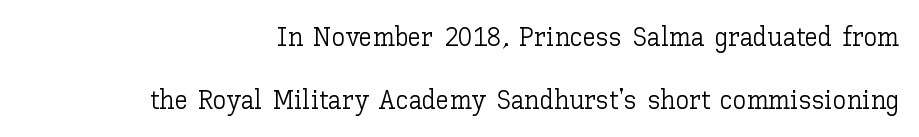
Q: Is the text bold? A: No.
Q: Is the text italic (slanted)? A: No, it is upright.
Q: Is the text underlined? A: No.
Q: Is the spacing between letters normal or unusually wide? A: Normal.
Q: Is the spacing between lines tight, normal or loose? A: Loose.
